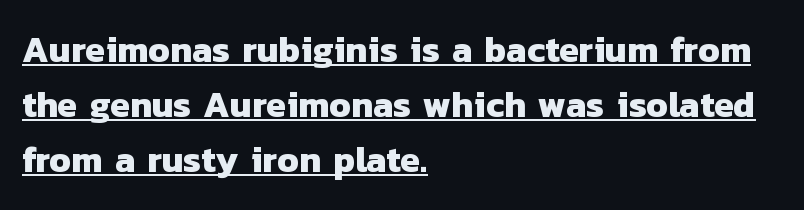
Q: Is the text bold? A: Yes.
Q: Is the typeface a serif or a sans-serif typeface? A: Sans-serif.
Q: Is the text underlined? A: Yes.
Q: How is the paragraph aligned? A: Left-aligned.
Q: Is the spacing between letters normal or unusually wide? A: Normal.
Q: Is the spacing between lines tight, normal or loose? A: Normal.
Q: Width (condensed, normal, or wide)? A: Normal.
Q: Stroke contrast? A: Low.
Q: x-height? A: Medium.
Q: Monospaced? A: No.
